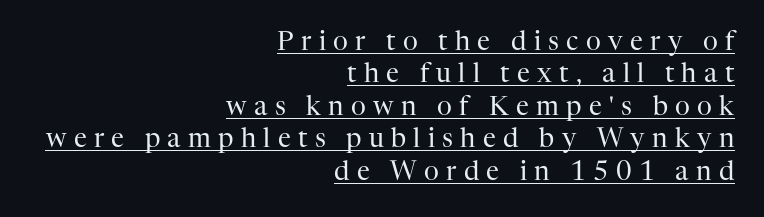
The image shows 26 px text type, upright; set right-aligned, normal line spacing (1.25x), unusually wide letter spacing (+0.28 em), underlined.
